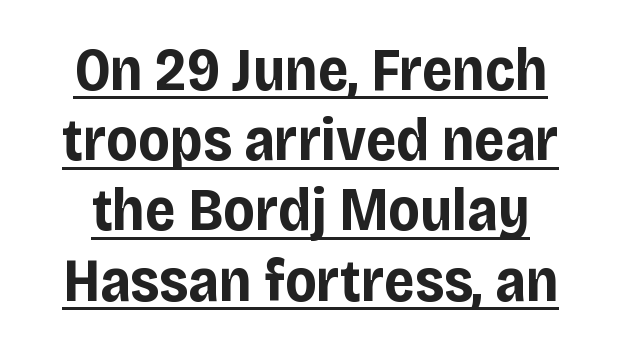
Q: Is the text bold? A: Yes.
Q: Is the text italic (slanted)? A: No, it is upright.
Q: Is the typeface a serif or a sans-serif typeface? A: Sans-serif.
Q: Is the text underlined? A: Yes.
Q: Is the spacing between letters normal or unusually wide? A: Normal.
Q: Width (condensed, normal, or wide)? A: Normal.
Q: Stroke contrast? A: Low.
Q: x-height? A: Large.
Q: Monospaced? A: No.
